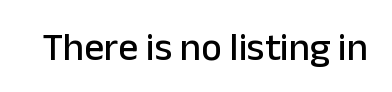
Q: Is the text italic (slanted)? A: No, it is upright.
Q: Is the typeface a serif or a sans-serif typeface? A: Sans-serif.
Q: Is the text underlined? A: No.
Q: Is the spacing between letters normal or unusually wide? A: Normal.
Q: Width (condensed, normal, or wide)? A: Normal.
Q: Stroke contrast? A: Low.
Q: x-height? A: Medium.
Q: Monospaced? A: No.
